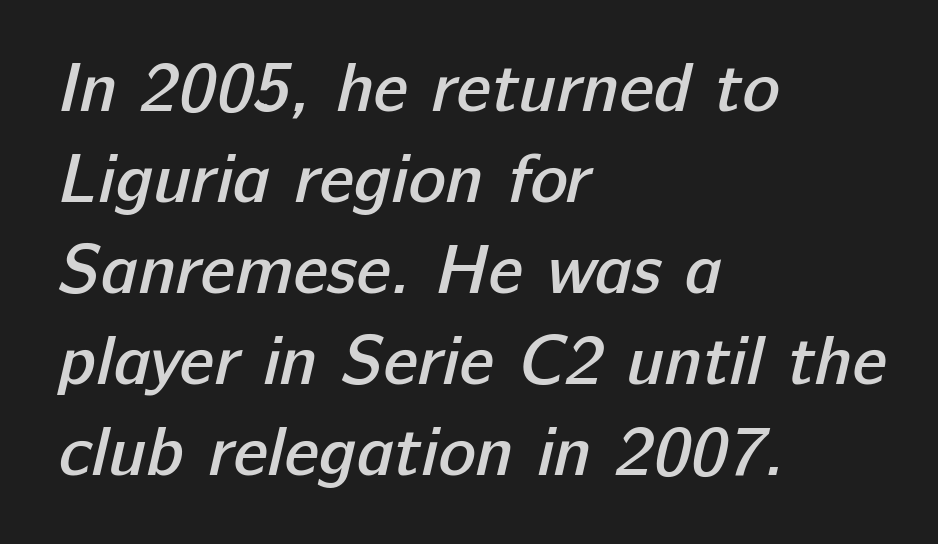
Q: Is the text bold? A: Semi-bold.
Q: Is the typeface a serif or a sans-serif typeface? A: Sans-serif.
Q: Is the text underlined? A: No.
Q: How is the paragraph aligned? A: Left-aligned.
Q: Is the spacing between letters normal or unusually wide? A: Normal.
Q: Is the spacing between lines tight, normal or loose? A: Normal.
Q: Width (condensed, normal, or wide)? A: Normal.
Q: Stroke contrast? A: Low.
Q: x-height? A: Medium.
Q: Monospaced? A: No.
